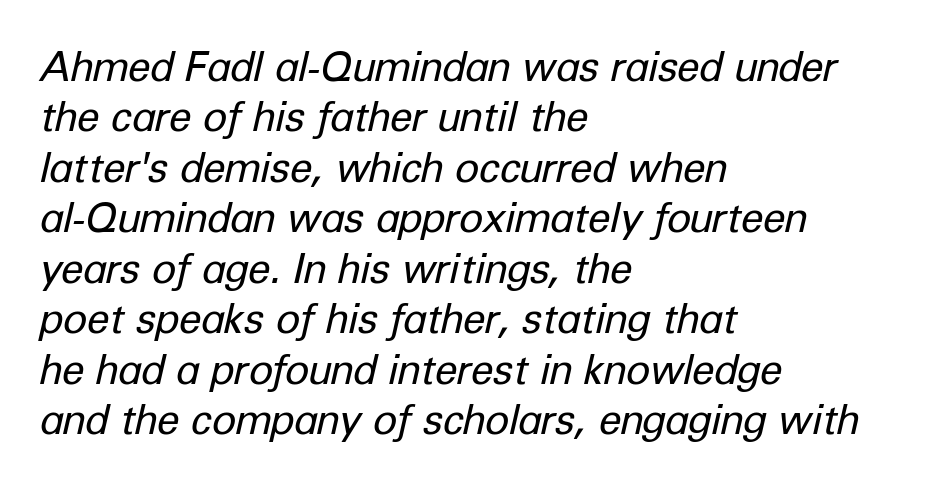
Left-aligned paragraph, ragged on the right. Think standard paragraph weight, or any step lighter than that. The tracking reads as untouched default to a designer's eye. Rendered with sloped, italic letterforms.
